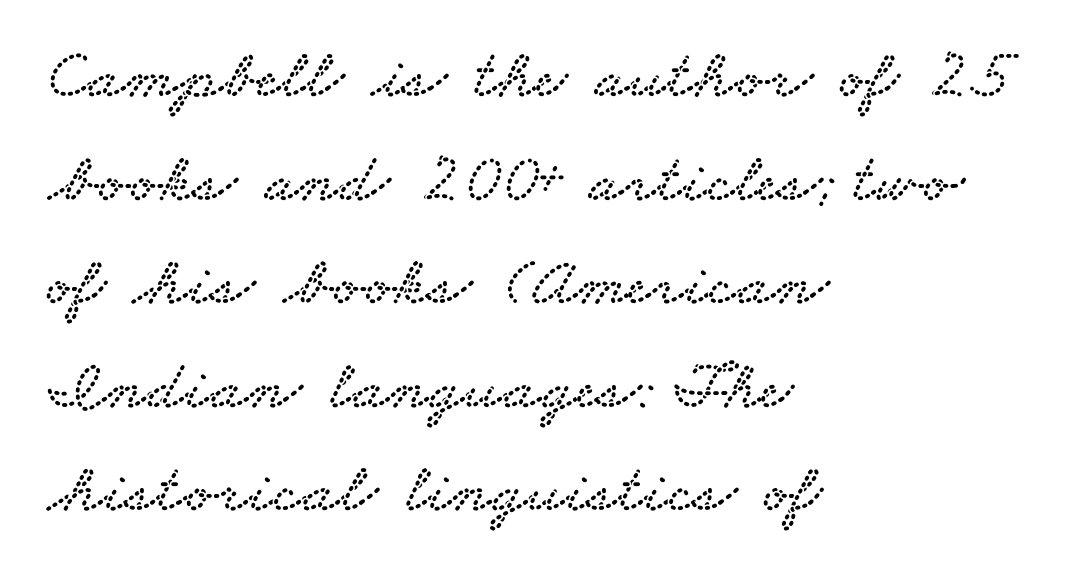
One-word summary of the alignment: left. Beneath every word, the page is bare. The face used here is rendered with its standard letterfit.
